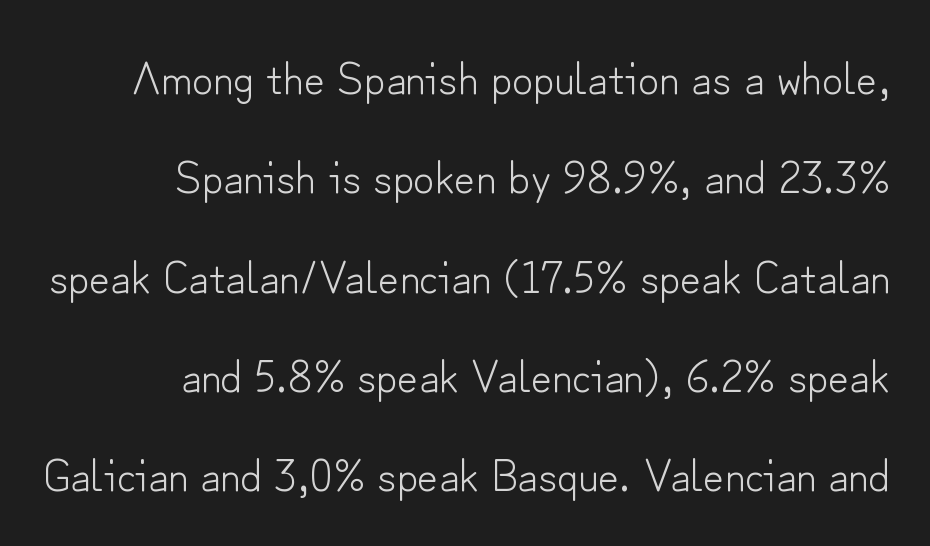
Q: Is the text bold? A: No.
Q: Is the text italic (slanted)? A: No, it is upright.
Q: Is the typeface a serif or a sans-serif typeface? A: Sans-serif.
Q: Is the text underlined? A: No.
Q: How is the paragraph aligned? A: Right-aligned.
Q: Is the spacing between letters normal or unusually wide? A: Normal.
Q: Is the spacing between lines tight, normal or loose? A: Loose.
Q: Width (condensed, normal, or wide)? A: Normal.
Q: Stroke contrast? A: Low.
Q: x-height? A: Small.
Q: Monospaced? A: No.
